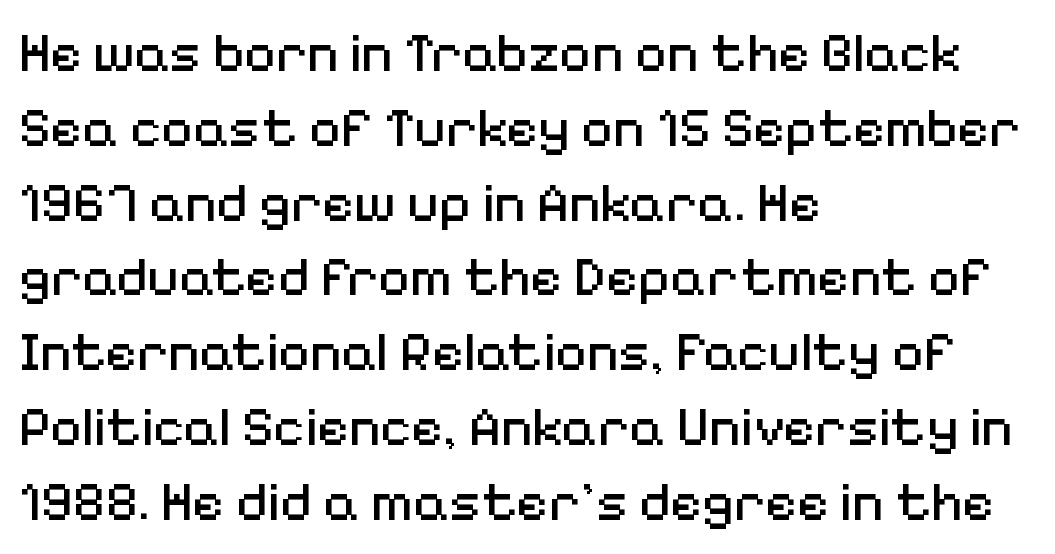
Q: Is the text bold? A: No.
Q: Is the text italic (slanted)? A: No, it is upright.
Q: Is the typeface a serif or a sans-serif typeface? A: Sans-serif.
Q: Is the text underlined? A: No.
Q: How is the paragraph aligned? A: Left-aligned.
Q: Is the spacing between letters normal or unusually wide? A: Normal.
Q: Is the spacing between lines tight, normal or loose? A: Normal.
Q: Width (condensed, normal, or wide)? A: Normal.
Q: Stroke contrast? A: Medium.
Q: x-height? A: Medium.
Q: Monospaced? A: No.
